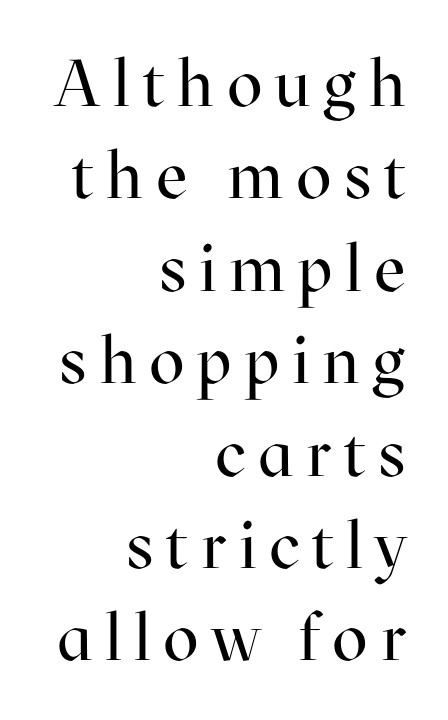
Leftover space on each line is placed entirely before the opening word. The type sits square on the baseline with zero lean. The area under the type is left untouched. Do the characters align in a grid? No, the font is proportional.
